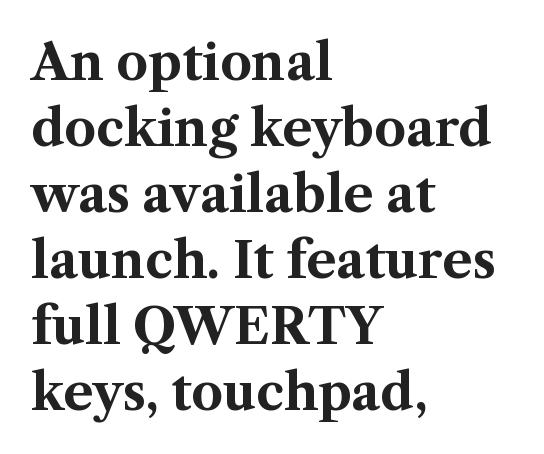
Strokes here are thick enough to call this a true bold. No extra tracking has been applied to these lines. One-word summary of the alignment: left. In terms of posture, this sample is upright.
